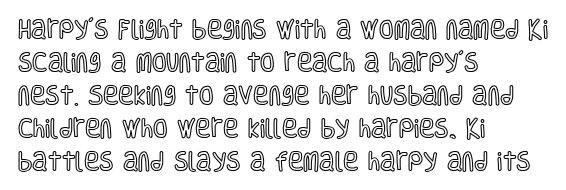
Do the letters lean? They stand straight. You could call the tracking neutral — neither tight nor loose. The passage shown is not underscored anywhere. The ragged edge is on the right, which tells us the setting is flush left. Students, observe: this is what conventionally led text looks like.
